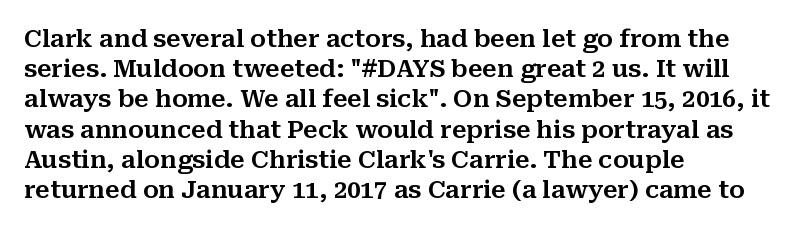
The image shows 24 px text type, upright; set left-aligned, normal line spacing (1.26x), normal letter spacing, not underlined.
